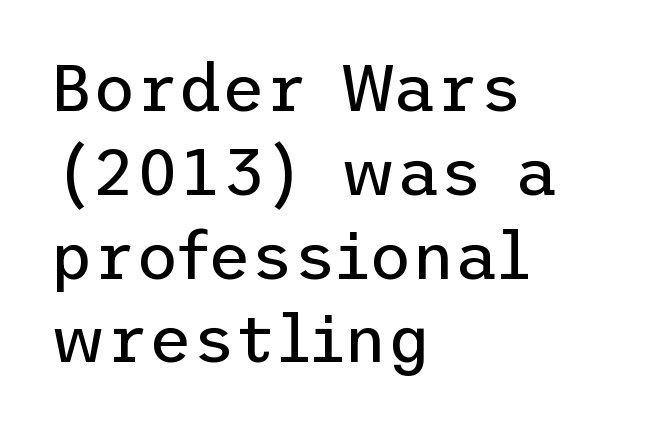
{"serif": "no", "italic": "no", "bold": "no", "weight": "regular", "width": "normal", "stroke_contrast": "low", "x_height": "medium", "underline": "no", "align": "left", "line_spacing": "normal", "line_spacing_ratio": 1.27, "letter_spacing": "normal", "letter_spacing_em": 0.0, "glyph_px": 66}
